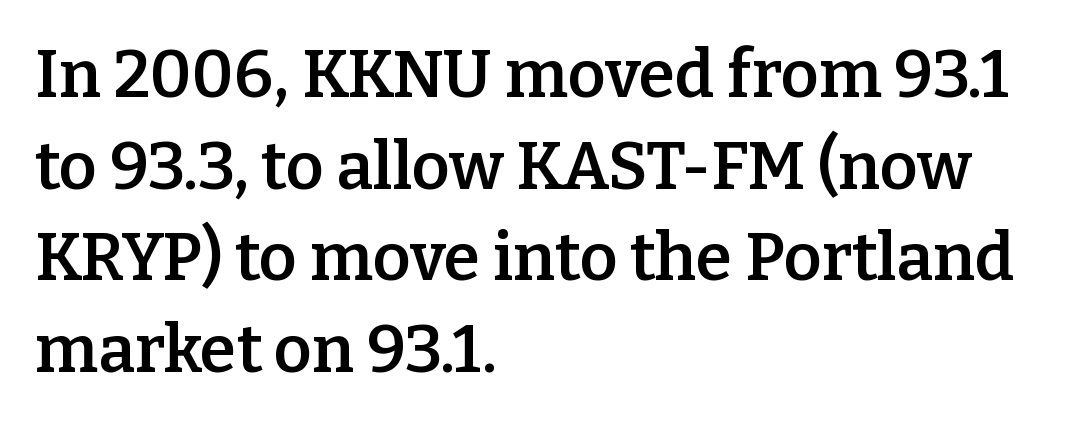
The image shows 66 px semibold serif type, upright; set left-aligned, normal line spacing (1.39x), normal letter spacing, not underlined; low stroke contrast and a medium x-height.
